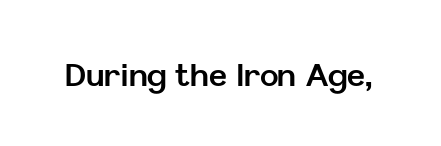
You could call the tracking neutral — neither tight nor loose. Stroke terminals: plain, sans-serif. The passage shown is typed in a proportional face where columns would drift. Italic: no, the glyphs are upright roman. Heft: maximum for text — a bold.
